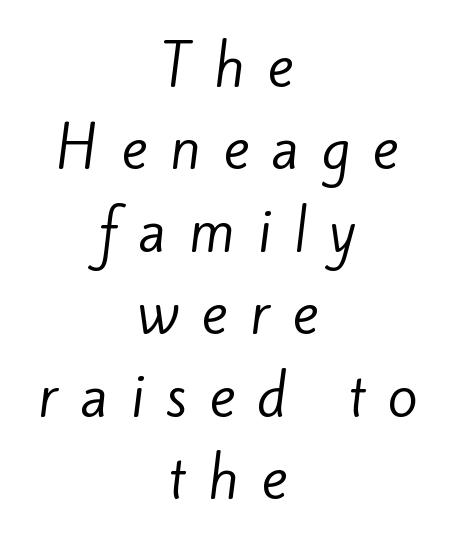
{"serif": "no", "bold": "no", "weight": "regular", "width": "normal", "stroke_contrast": "low", "x_height": "small", "monospaced": "no", "underline": "no", "align": "center", "line_spacing": "normal", "line_spacing_ratio": 1.5, "letter_spacing": "wide", "letter_spacing_em": 0.41, "glyph_px": 55}
